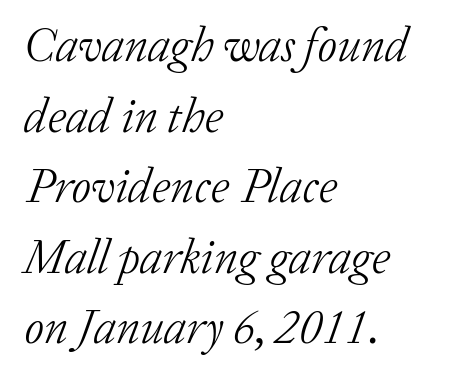
Q: Is the text bold? A: No.
Q: Is the text italic (slanted)? A: Yes, it leans right by about 20 degrees.
Q: Is the typeface a serif or a sans-serif typeface? A: Serif.
Q: Is the text underlined? A: No.
Q: How is the paragraph aligned? A: Left-aligned.
Q: Is the spacing between letters normal or unusually wide? A: Normal.
Q: Is the spacing between lines tight, normal or loose? A: Normal.
Q: Width (condensed, normal, or wide)? A: Normal.
Q: Stroke contrast? A: Low.
Q: x-height? A: Medium.
Q: Monospaced? A: No.
